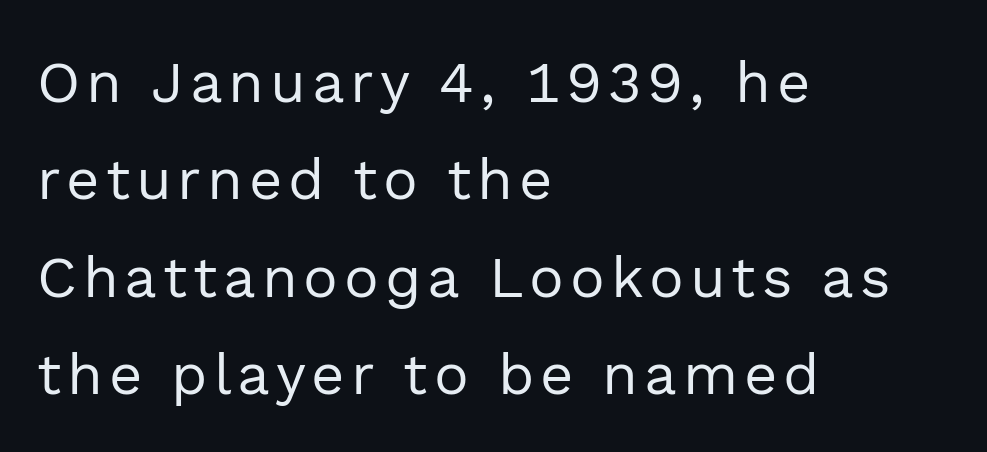
The image shows 58 px regular-weight sans-serif type, upright; set left-aligned, normal line spacing (1.68x), not underlined; a medium x-height.
